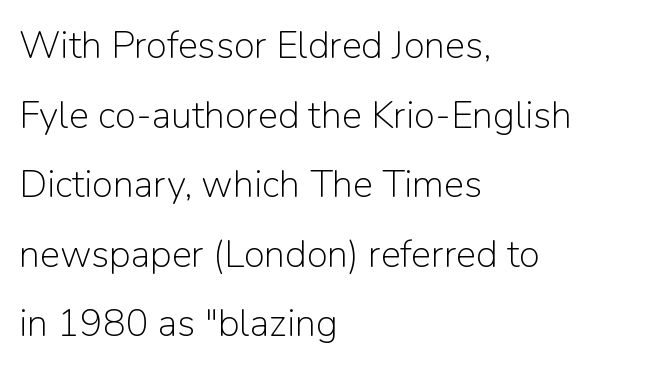
Q: Is the text bold? A: No.
Q: Is the text italic (slanted)? A: No, it is upright.
Q: Is the typeface a serif or a sans-serif typeface? A: Sans-serif.
Q: Is the text underlined? A: No.
Q: How is the paragraph aligned? A: Left-aligned.
Q: Is the spacing between letters normal or unusually wide? A: Normal.
Q: Width (condensed, normal, or wide)? A: Normal.
Q: Stroke contrast? A: Low.
Q: x-height? A: Medium.
Q: Monospaced? A: No.
